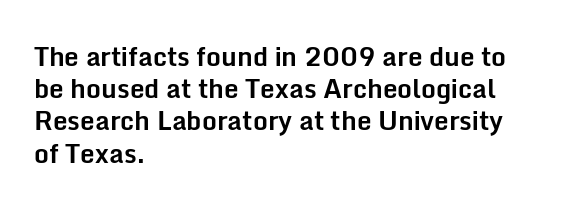
{"italic": "no", "bold": "yes", "underline": "no", "align": "left", "line_spacing_ratio": 1.24, "letter_spacing": "normal", "letter_spacing_em": 0.0, "glyph_px": 26}
